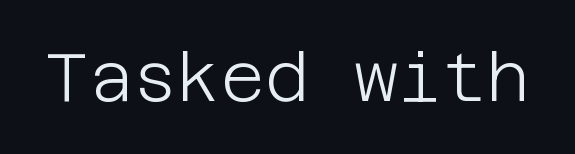
{"serif": "no", "italic": "no", "bold": "no", "weight": "light", "width": "normal", "stroke_contrast": "low", "x_height": "large", "underline": "no", "letter_spacing": "normal", "letter_spacing_em": 0.0, "glyph_px": 68}
